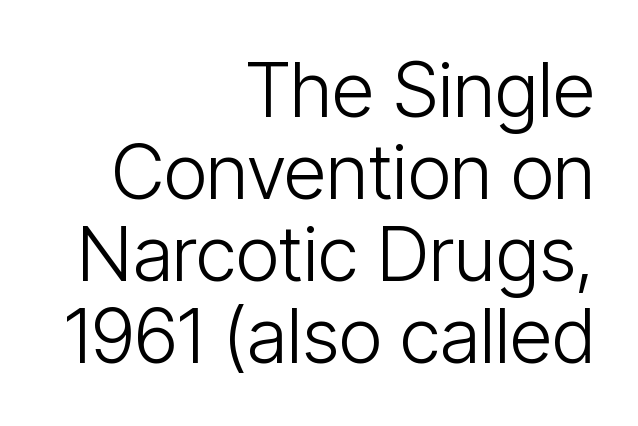
Q: Is the text bold? A: No.
Q: Is the text italic (slanted)? A: No, it is upright.
Q: Is the typeface a serif or a sans-serif typeface? A: Sans-serif.
Q: Is the text underlined? A: No.
Q: How is the paragraph aligned? A: Right-aligned.
Q: Is the spacing between letters normal or unusually wide? A: Normal.
Q: Is the spacing between lines tight, normal or loose? A: Tight.
Q: Width (condensed, normal, or wide)? A: Condensed.
Q: Stroke contrast? A: Low.
Q: x-height? A: Medium.
Q: Monospaced? A: No.
